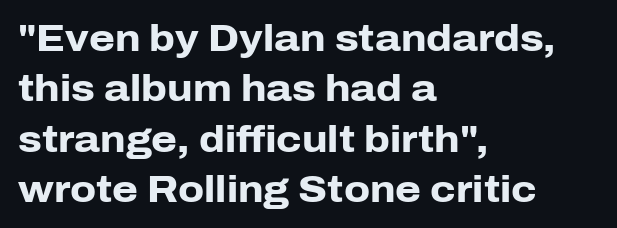
The image shows 37 px heavy sans-serif type, upright; set left-aligned, normal line spacing (1.36x), normal letter spacing, not underlined; low stroke contrast and a medium x-height.
